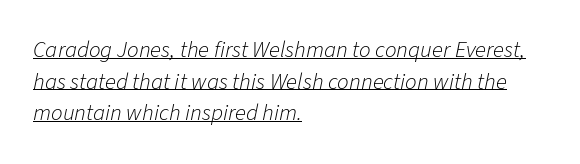
{"italic": "yes", "lean": "right", "slant_degrees": 11, "bold": "no", "underline": "yes", "align": "left", "line_spacing": "normal", "line_spacing_ratio": 1.37, "letter_spacing": "normal", "letter_spacing_em": 0.0, "glyph_px": 23}
